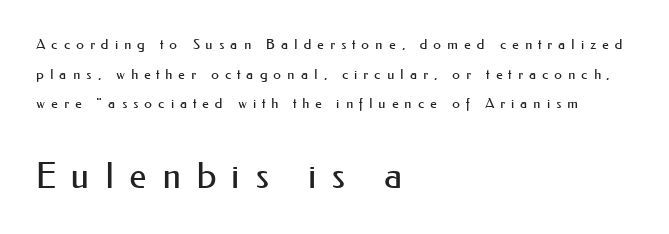
{"serif": "no", "italic": "no", "bold": "no", "weight": "regular", "width": "normal", "stroke_contrast": "medium", "x_height": "small", "monospaced": "no", "underline": "no", "align": "left", "line_spacing": "loose", "line_spacing_ratio": 2.12, "letter_spacing": "wide", "letter_spacing_em": 0.42, "larger_block": "second", "size_ratio": 2.57, "glyph_px": 36}
